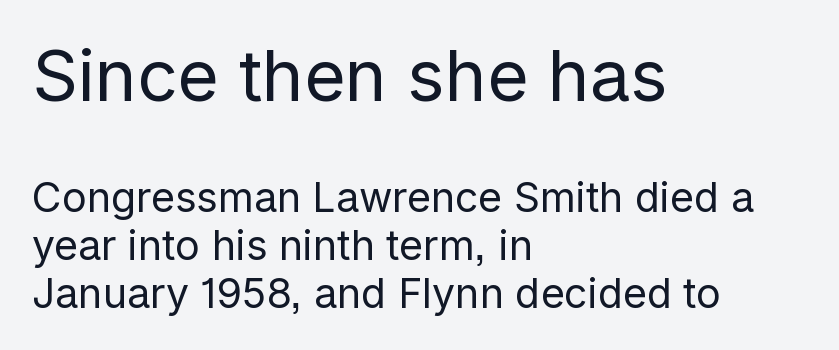
The image shows 71 px regular-weight sans-serif type, upright; set left-aligned, line spacing 1.17x, normal letter spacing, not underlined; the first (top) block is 1.73x larger; low stroke contrast and a medium x-height.
